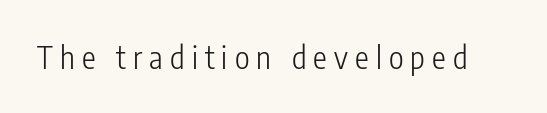
This is not heavy type; no bold has been used. Here the designer chose a conventional face with non-uniform glyph widths. Loose tracking; the words dissolve into strings of separated letters. Every character sits straight up, as roman type does. The glyphs are unaccompanied by any horizontal stroke below them.
